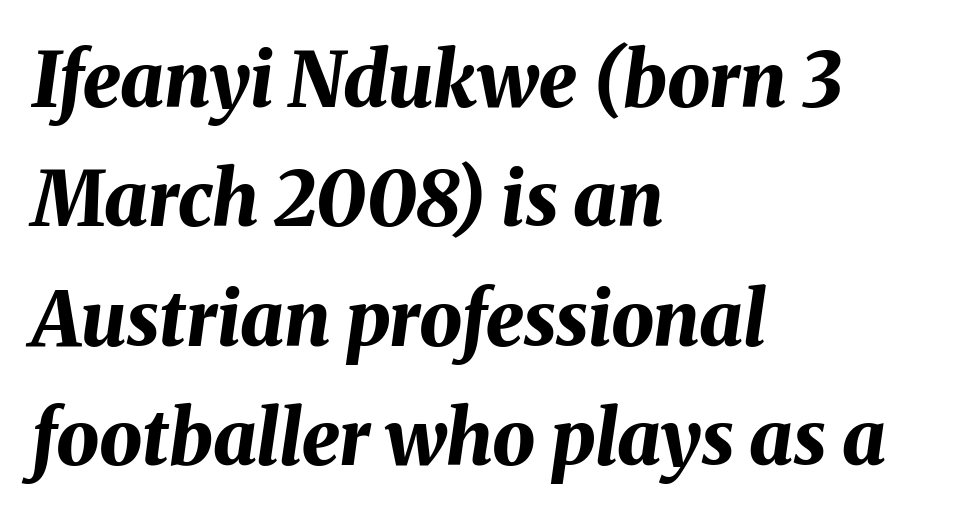
Q: Is the text bold? A: Yes.
Q: Is the text italic (slanted)? A: Yes, it leans right by about 8 degrees.
Q: Is the text underlined? A: No.
Q: How is the paragraph aligned? A: Left-aligned.
Q: Is the spacing between letters normal or unusually wide? A: Normal.
Q: Is the spacing between lines tight, normal or loose? A: Normal.
Q: Width (condensed, normal, or wide)? A: Normal.
Q: Stroke contrast? A: Medium.
Q: x-height? A: Medium.
Q: Monospaced? A: No.
